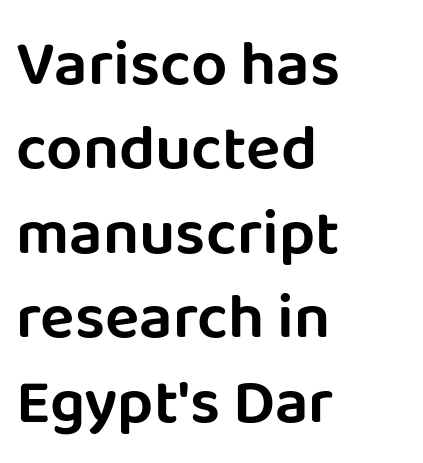
{"serif": "no", "italic": "no", "width": "normal", "stroke_contrast": "low", "x_height": "large", "monospaced": "no", "underline": "no", "align": "left", "line_spacing": "normal", "line_spacing_ratio": 1.32, "letter_spacing": "normal", "letter_spacing_em": 0.0, "glyph_px": 64}
